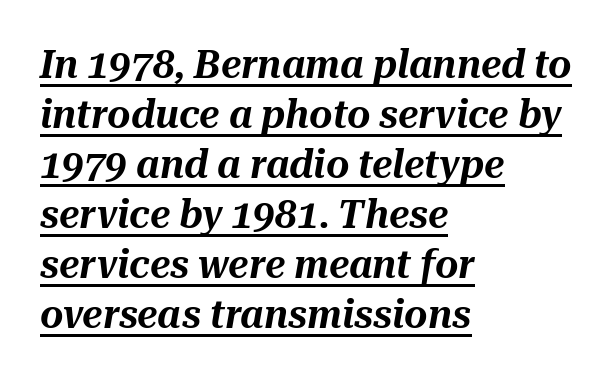
Q: Is the text italic (slanted)? A: Yes, it leans right by about 10 degrees.
Q: Is the text underlined? A: Yes.
Q: How is the paragraph aligned? A: Left-aligned.
Q: Is the spacing between letters normal or unusually wide? A: Normal.
Q: Is the spacing between lines tight, normal or loose? A: Normal.
Q: Width (condensed, normal, or wide)? A: Normal.
Q: Stroke contrast? A: Medium.
Q: x-height? A: Medium.
Q: Monospaced? A: No.
